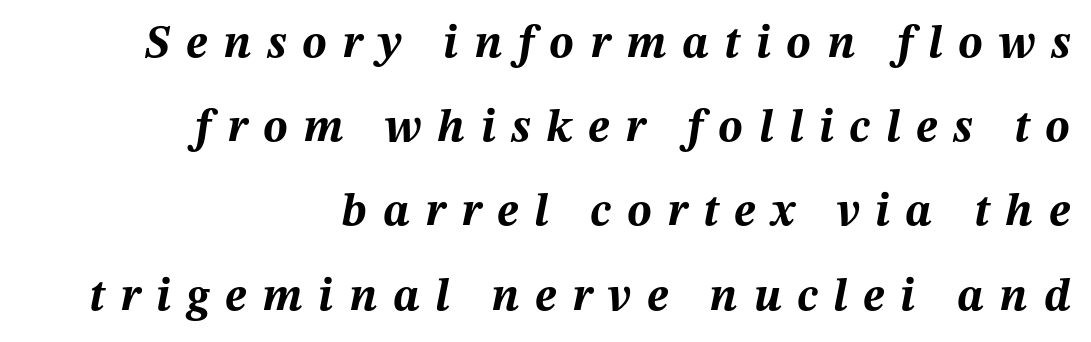
The image shows 46 px bold type, italic (leaning right); set right-aligned, line spacing 1.83x, unusually wide letter spacing (+0.34 em), not underlined; medium stroke contrast and a medium x-height.
